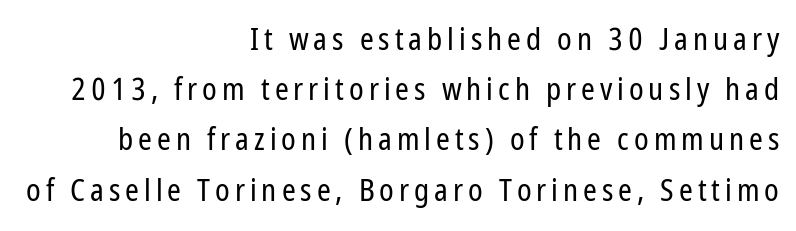
{"serif": "no", "italic": "no", "bold": "no", "weight": "regular", "width": "condensed", "stroke_contrast": "low", "x_height": "medium", "monospaced": "no", "underline": "no", "align": "right", "line_spacing": "normal", "line_spacing_ratio": 1.62, "glyph_px": 31}
